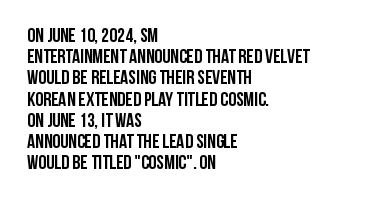
The font is running at its bold setting. Tightly led — the rows are bunched. The passage shown has conventional tracking throughout. The typography opts for an upright posture over an oblique one. Layout note: lines flush left. Type without underlining.
